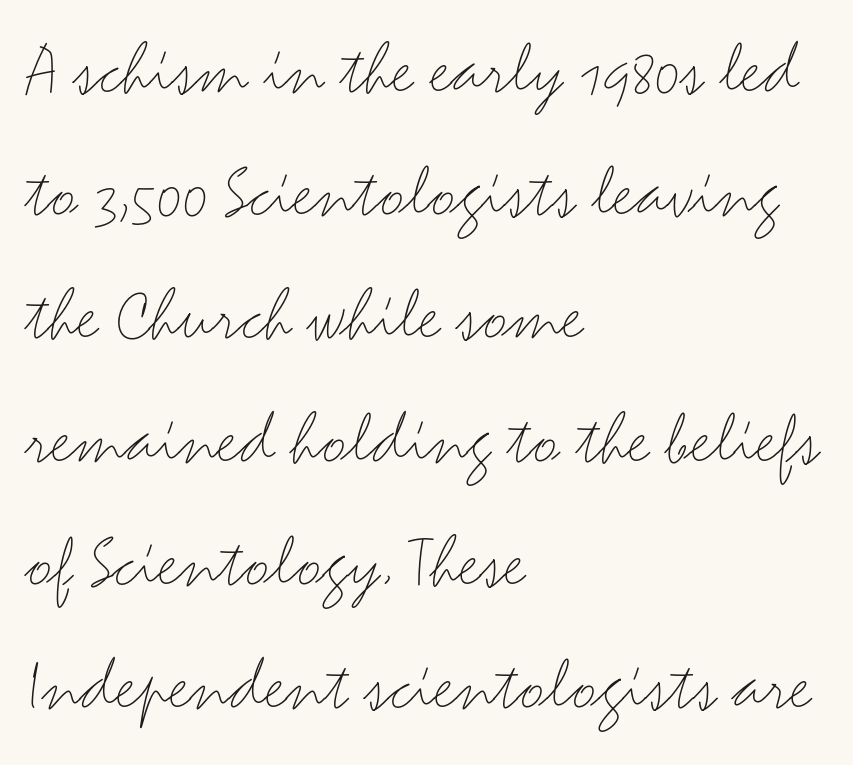
Q: Is the text bold? A: No.
Q: Is the text italic (slanted)? A: Yes.
Q: Is the typeface a serif or a sans-serif typeface? A: Sans-serif.
Q: Is the text underlined? A: No.
Q: How is the paragraph aligned? A: Left-aligned.
Q: Is the spacing between letters normal or unusually wide? A: Normal.
Q: Is the spacing between lines tight, normal or loose? A: Normal.
Q: Width (condensed, normal, or wide)? A: Wide.
Q: Stroke contrast? A: Medium.
Q: x-height? A: Small.
Q: Monospaced? A: No.
